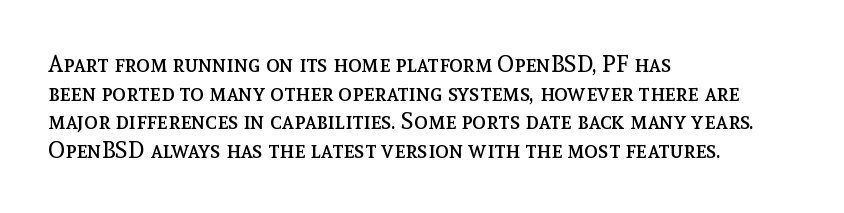
Q: Is the text bold? A: No.
Q: Is the text italic (slanted)? A: No, it is upright.
Q: Is the text underlined? A: No.
Q: How is the paragraph aligned? A: Left-aligned.
Q: Is the spacing between letters normal or unusually wide? A: Normal.
